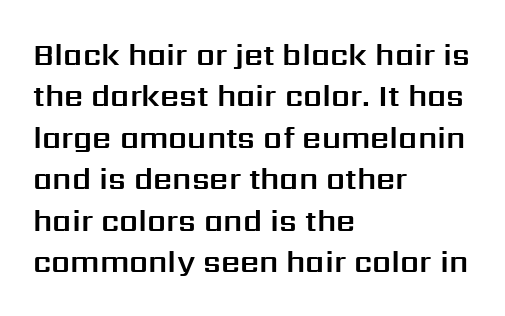
The image shows 30 px sans-serif type, upright; set left-aligned, normal line spacing (1.38x), normal letter spacing, not underlined; medium stroke contrast and a medium x-height.
